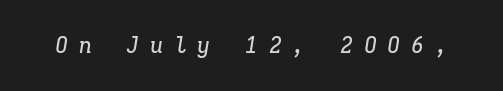
The image shows 22 px text type, italic (leaning right); set unusually wide letter spacing (+0.48 em), not underlined.
